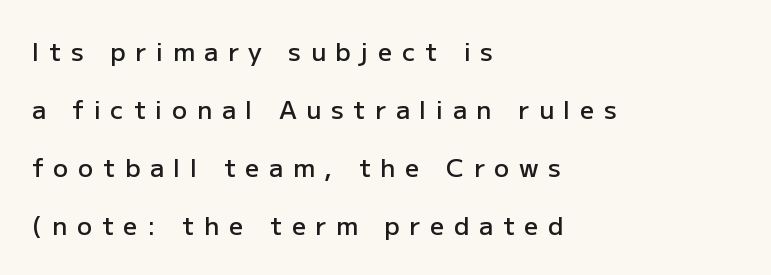
The image shows 25 px text type, upright; set left-aligned, loose line spacing (2.32x), unusually wide letter spacing (+0.39 em), not underlined.
